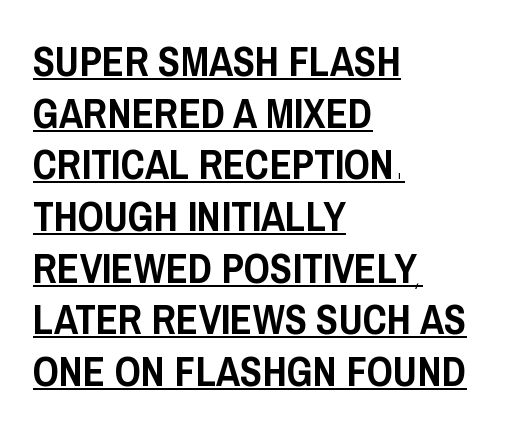
{"serif": "no", "italic": "no", "width": "condensed", "stroke_contrast": "low", "x_height": "large", "monospaced": "no", "underline": "yes", "align": "left", "line_spacing": "normal", "line_spacing_ratio": 1.26, "letter_spacing": "normal", "letter_spacing_em": 0.0, "glyph_px": 41}
